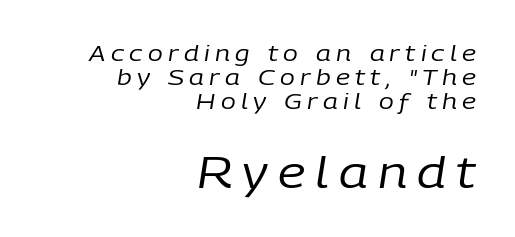
Casual observation: everything's shoved over to the right. Caption: expanded tracking, letters set apart. You can tell it's italic because the verticals aren't actually vertical. Vertical stems look standard width or narrower in stroke.
